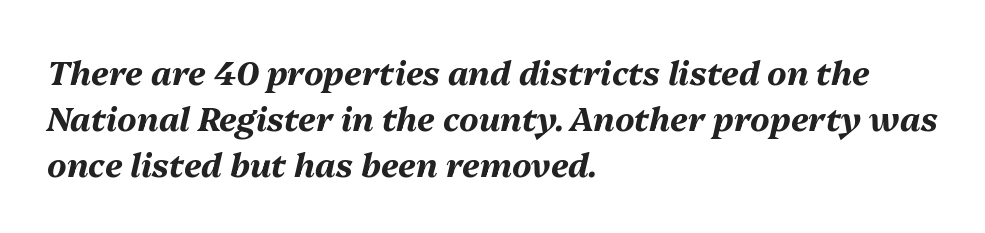
Line spacing here is normal. What weight is shown? A full bold with thick strokes. Here the glyphs are tracked normally, forming tight word shapes. The setting favours the left margin, as ordinary paragraphs usually do. Check under the words: just untouched page.
